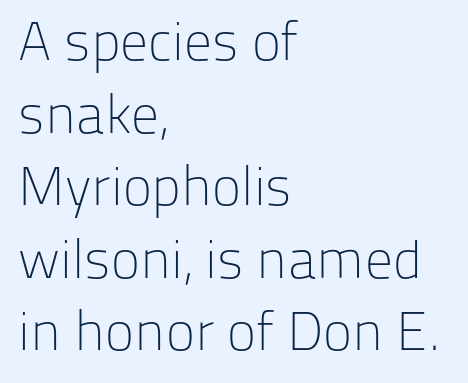
{"serif": "no", "italic": "no", "bold": "no", "weight": "light", "width": "normal", "stroke_contrast": "low", "x_height": "medium", "monospaced": "no", "underline": "no", "align": "left", "line_spacing": "normal", "line_spacing_ratio": 1.32, "letter_spacing": "normal", "letter_spacing_em": 0.0, "glyph_px": 55}
